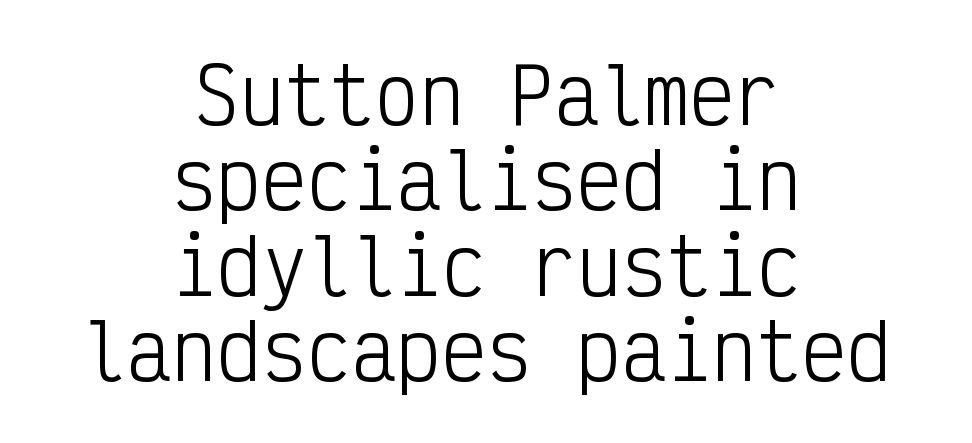
This sample uses a sans-serif face. Tightly led — the rows are bunched. Teacher's note: observe the equal gaps on both sides — that is centered alignment. The line texture is even and compact thanks to regular tracking. The face used here is monospaced, like something from a code editor.
